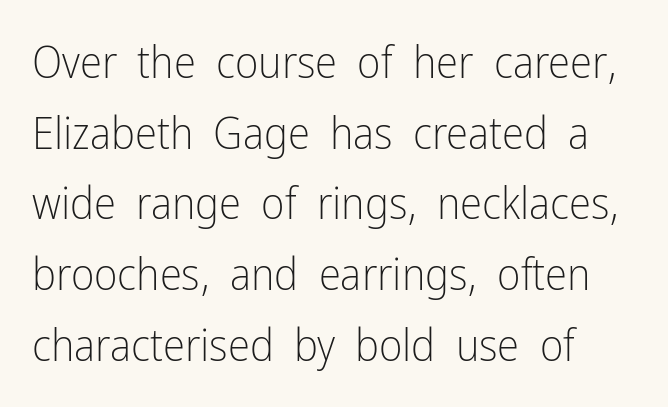
{"serif": "no", "italic": "no", "bold": "no", "weight": "light", "width": "condensed", "stroke_contrast": "low", "x_height": "medium", "monospaced": "no", "underline": "no", "align": "left", "line_spacing": "normal", "line_spacing_ratio": 1.57, "letter_spacing": "normal", "letter_spacing_em": 0.0, "glyph_px": 45}
